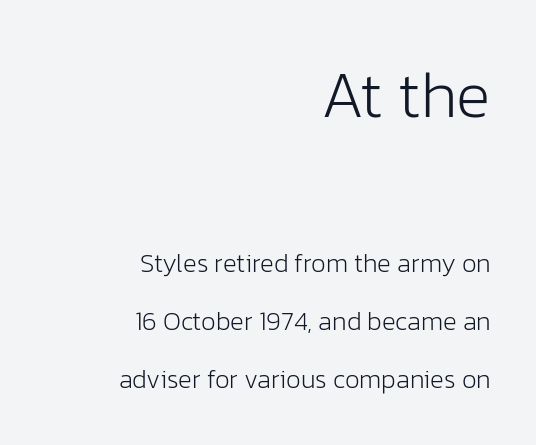
Q: Is the text bold? A: No.
Q: Is the text italic (slanted)? A: No, it is upright.
Q: Is the typeface a serif or a sans-serif typeface? A: Sans-serif.
Q: Is the text underlined? A: No.
Q: How is the paragraph aligned? A: Right-aligned.
Q: Is the spacing between letters normal or unusually wide? A: Normal.
Q: Is the spacing between lines tight, normal or loose? A: Loose.
Q: Which block of text is set in a larger size, the first (top) or the second (bottom)? A: The first (top) one.
Q: Width (condensed, normal, or wide)? A: Normal.
Q: Stroke contrast? A: Low.
Q: x-height? A: Medium.
Q: Monospaced? A: No.
